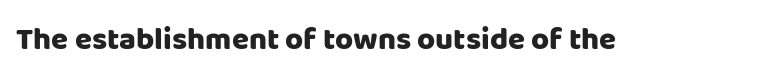
{"serif": "no", "italic": "no", "bold": "yes", "weight": "heavy", "width": "normal", "stroke_contrast": "low", "x_height": "large", "monospaced": "no", "underline": "no", "letter_spacing": "normal", "letter_spacing_em": 0.0, "glyph_px": 31}
